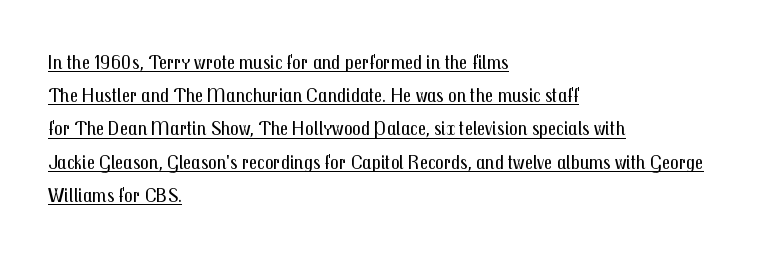
The image shows 21 px text type, upright; set left-aligned, normal line spacing (1.58x), normal letter spacing, underlined.
